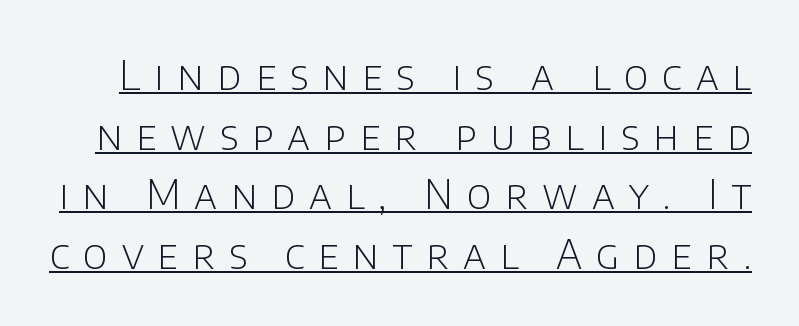
The image shows 40 px light sans-serif type, upright; set normal line spacing (1.49x), unusually wide letter spacing (+0.35 em), underlined; low stroke contrast and a large x-height.
